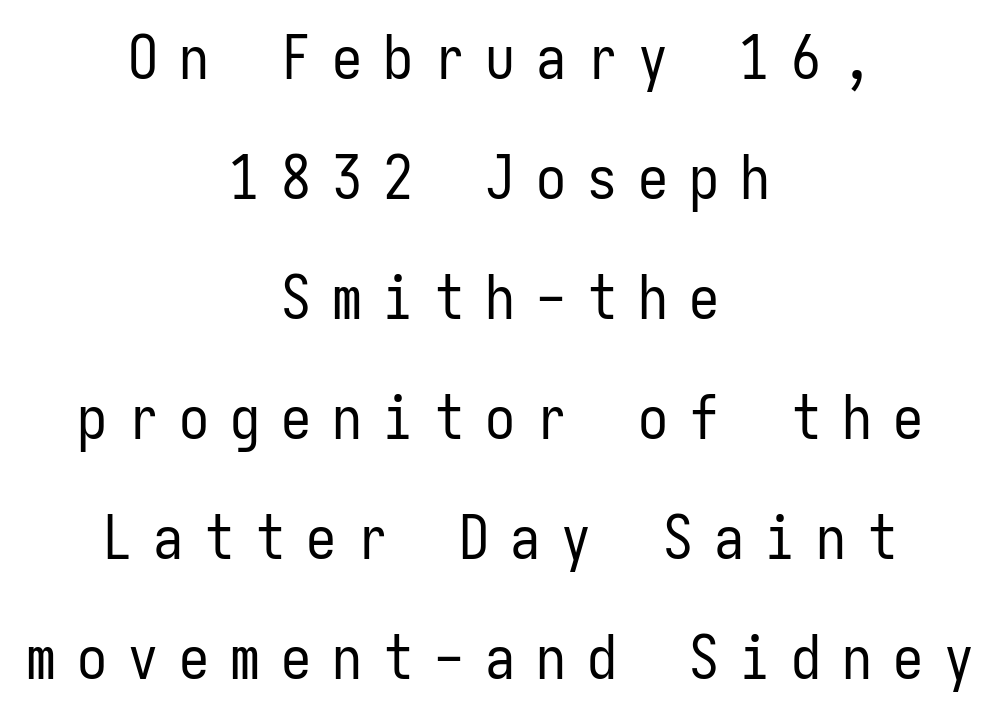
Does the copy run flush right? No — it is centered line by line. Each letter's strokes conclude bluntly, with no projecting serifs. The space beneath each line is pristine and unruled. The tracking reads as deliberately expanded to a designer's eye. One glance says open: line gaps are wider than usual. The font is comparable to plain body text, perhaps lighter.
